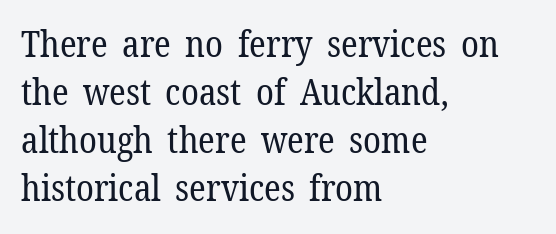
{"serif": "yes", "italic": "no", "bold": "no", "weight": "regular", "width": "normal", "stroke_contrast": "low", "x_height": "medium", "monospaced": "no", "underline": "no", "align": "left", "line_spacing": "normal", "line_spacing_ratio": 1.33, "letter_spacing": "normal", "letter_spacing_em": 0.0, "glyph_px": 36}
